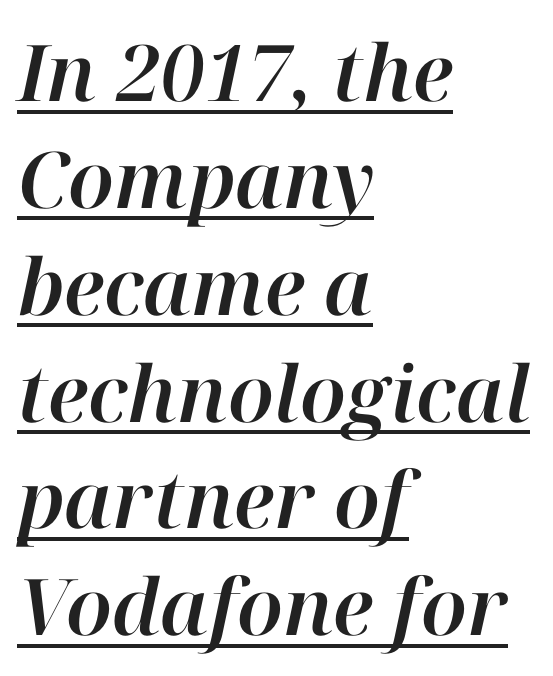
{"italic": "yes", "lean": "right", "slant_degrees": 12, "width": "normal", "stroke_contrast": "high", "x_height": "medium", "monospaced": "no", "underline": "yes", "align": "left", "line_spacing": "normal", "line_spacing_ratio": 1.37, "letter_spacing": "normal", "letter_spacing_em": 0.0, "glyph_px": 78}
